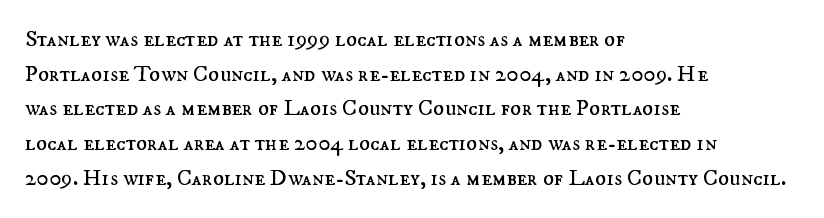
{"italic": "no", "bold": "no", "underline": "no", "align": "left", "line_spacing": "normal", "line_spacing_ratio": 1.51, "letter_spacing": "normal", "letter_spacing_em": 0.0, "glyph_px": 23}
